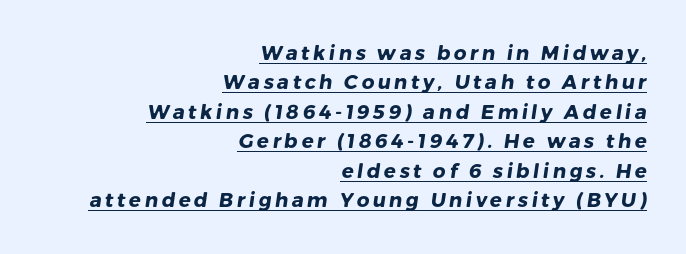
The image shows 20 px bold type; set right-aligned, normal line spacing (1.47x), underlined.
